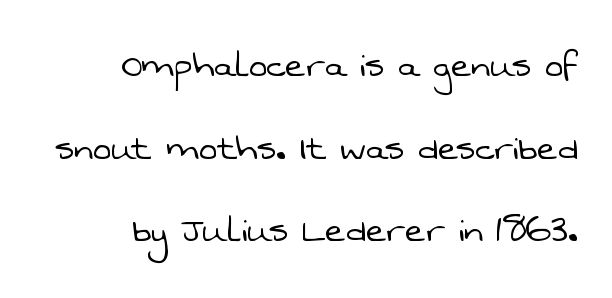
Does extra space separate the letters? No, they use regular spacing. The lines in this sample share a right terminus and differ only in where they begin. Observe the absence of serifs on each vertical stroke in this sample. Weight class: somewhere from thin through regular.
